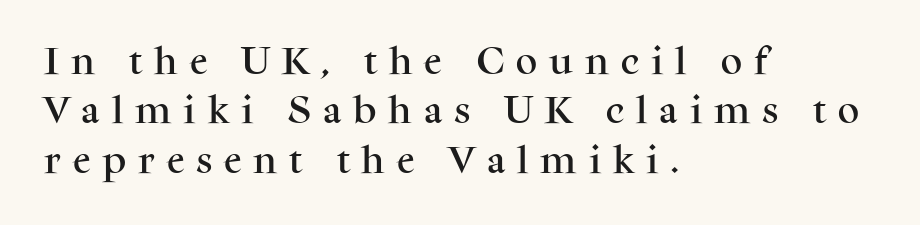
Q: Is the text italic (slanted)? A: No, it is upright.
Q: Is the typeface a serif or a sans-serif typeface? A: Serif.
Q: Is the text underlined? A: No.
Q: How is the paragraph aligned? A: Left-aligned.
Q: Is the spacing between letters normal or unusually wide? A: Unusually wide.
Q: Is the spacing between lines tight, normal or loose? A: Normal.
Q: Width (condensed, normal, or wide)? A: Normal.
Q: Stroke contrast? A: Medium.
Q: x-height? A: Medium.
Q: Monospaced? A: No.
